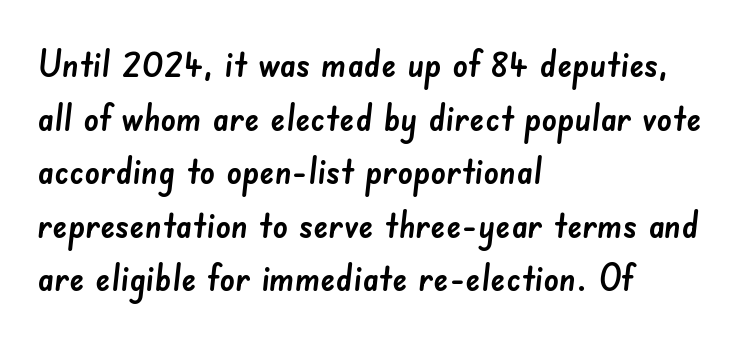
Interline gaps are of average width in this sample. The font family rendered here belongs to the sans-serif group. Inter-character spacing is left at the font's built-in metrics. Glance below the letters and you will spot only blank space. Spacing verdict: proportional, widths tailored to each character. The paragraph shown leans on its left margin.
